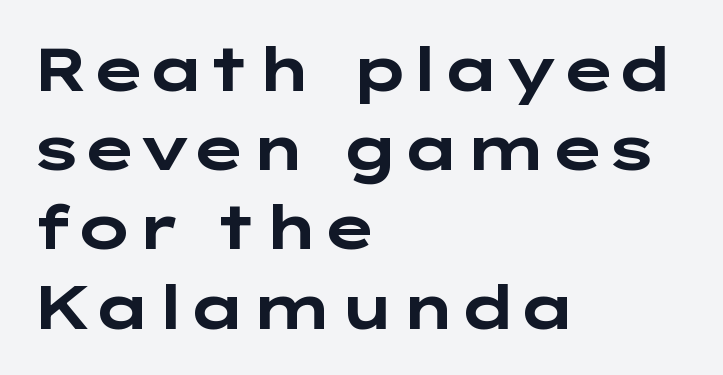
{"serif": "no", "italic": "no", "bold": "yes", "weight": "bold", "width": "wide", "stroke_contrast": "low", "x_height": "medium", "underline": "no", "align": "left", "line_spacing": "normal", "line_spacing_ratio": 1.32, "letter_spacing": "normal", "letter_spacing_em": 0.0, "glyph_px": 60}
